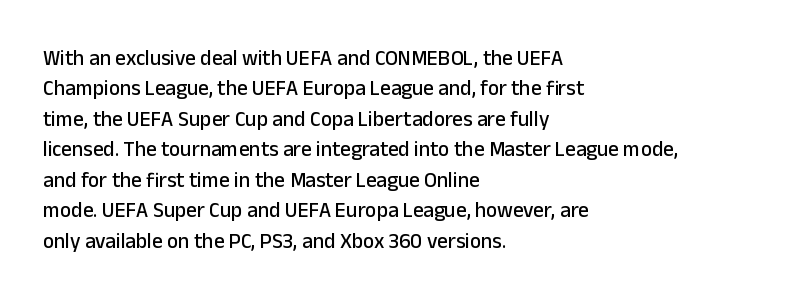
The image shows 21 px text type, upright; set left-aligned, normal line spacing (1.45x), normal letter spacing, not underlined.
